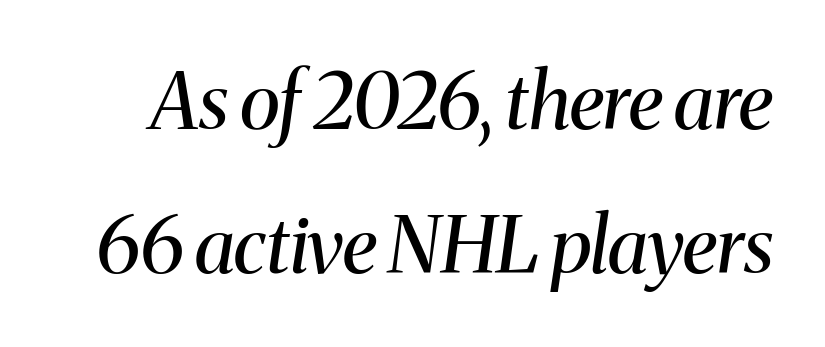
The image shows 78 px regular-weight serif type, italic (leaning right); set line spacing 1.84x, normal letter spacing, not underlined; medium stroke contrast and a medium x-height.
